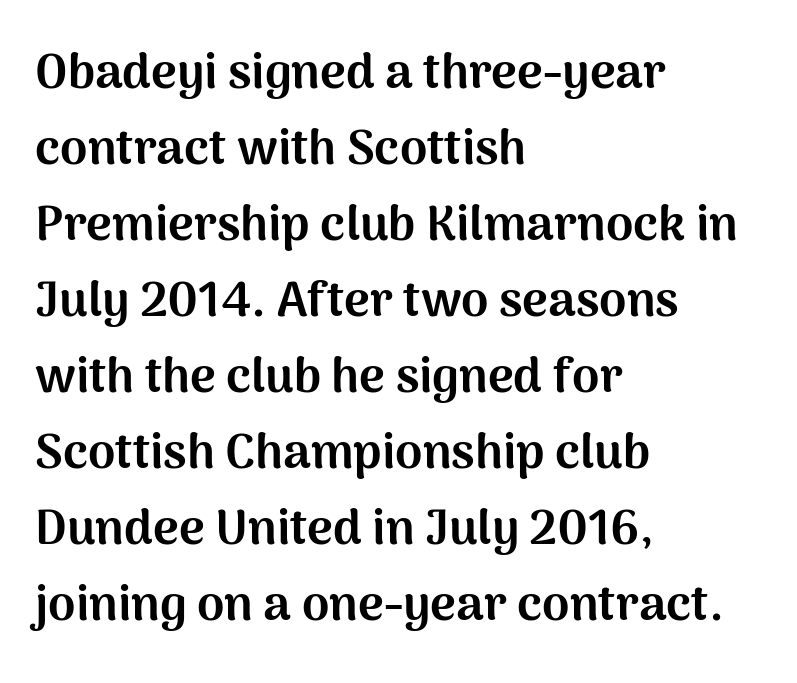
Just letters on the line, the space beneath them empty. Notice how thick the strokes are: this is what a full bold looks like. Spacing between characters is what you'd get straight out of the box. These lines are composed in type without serifs.
